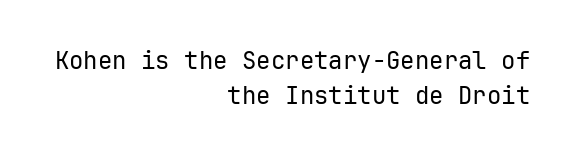
{"italic": "no", "bold": "no", "underline": "no", "align": "right", "line_spacing": "normal", "line_spacing_ratio": 1.45, "letter_spacing": "normal", "letter_spacing_em": 0.0, "glyph_px": 24}
